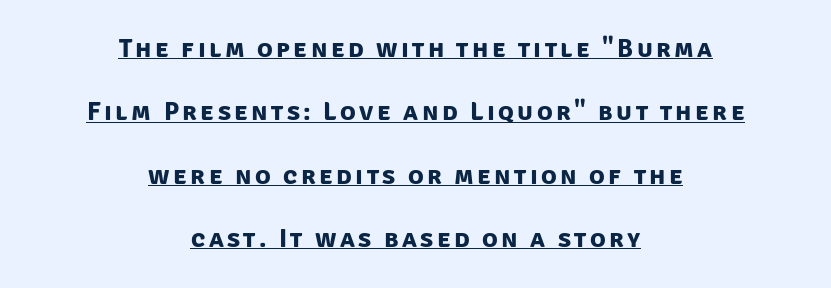
{"bold": "yes", "underline": "yes", "align": "center", "line_spacing": "loose", "line_spacing_ratio": 2.44, "glyph_px": 26}
